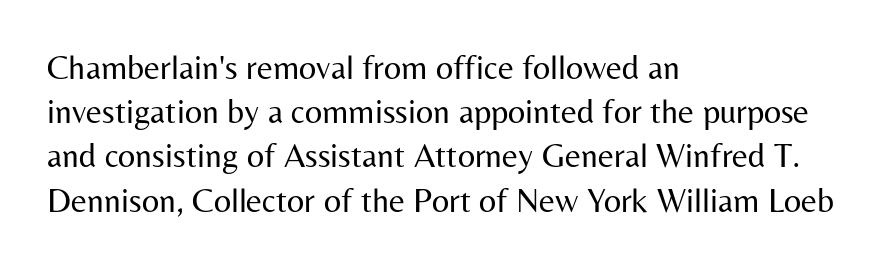
Is the block centered? No — it sits flush against the left margin. Posture: straight, roman, zero tilt. You could call the tracking neutral — neither tight nor loose. Are there feet on the stems? There aren't — it's a sans.
